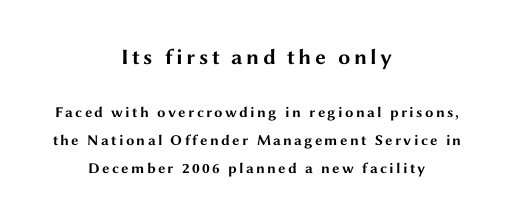
{"italic": "no", "bold": "yes", "underline": "no", "align": "center", "line_spacing_ratio": 1.88, "larger_block": "first", "size_ratio": 1.47, "glyph_px": 22}
